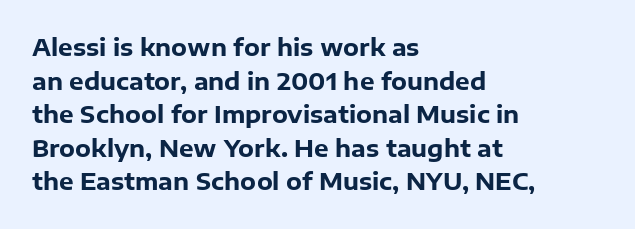
Each line starts at the same left margin while the right side varies. One glance says typical: line gaps are just what's usual. Nope, not italic — everything's standing straight. Plenty of ink on the page — the face is bold.
